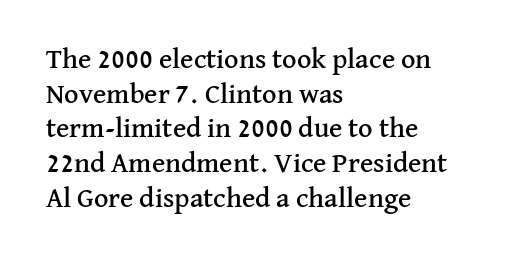
A typesetter would call this proportional, since set widths differ per character. The glyphs are unaccompanied by any horizontal stroke below them. Does the type have serifs? Yes, each stem ends in a small foot. This rendering uses left alignment, leaving the right contour irregular. Notice how the stems are strictly vertical — no italics here.
